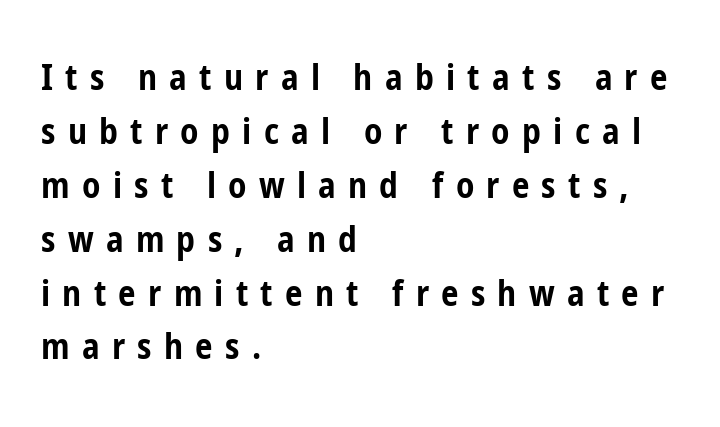
{"serif": "no", "italic": "no", "bold": "yes", "weight": "bold", "width": "condensed", "stroke_contrast": "low", "x_height": "medium", "monospaced": "no", "underline": "no", "align": "left", "line_spacing": "normal", "line_spacing_ratio": 1.54, "letter_spacing": "wide", "letter_spacing_em": 0.35, "glyph_px": 35}
